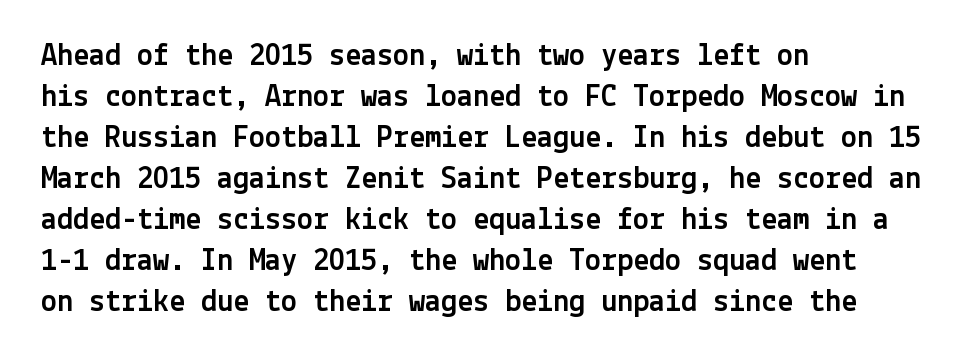
Rendered with straight, roman letterforms. Vertical spacing — default. The paragraph has a hard left edge and a soft right edge. The rendering shows plain stroke endings on the letterforms — a sans-serif design. The face used here is rendered with its standard letterfit.
